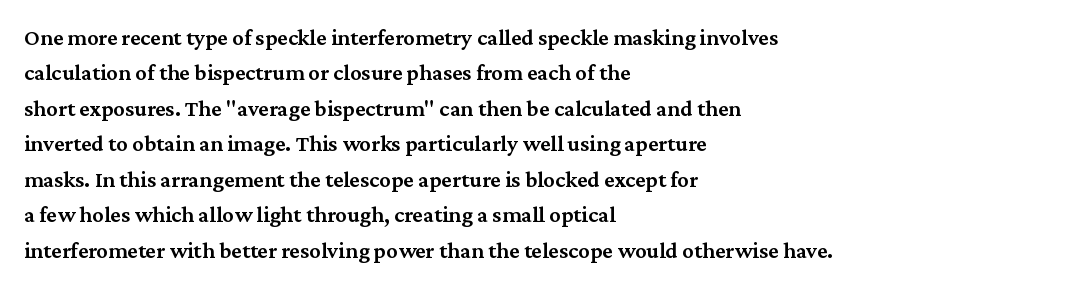
{"italic": "no", "bold": "semi", "underline": "no", "align": "left", "line_spacing": "normal", "line_spacing_ratio": 1.54, "letter_spacing": "normal", "letter_spacing_em": 0.0, "glyph_px": 23}
